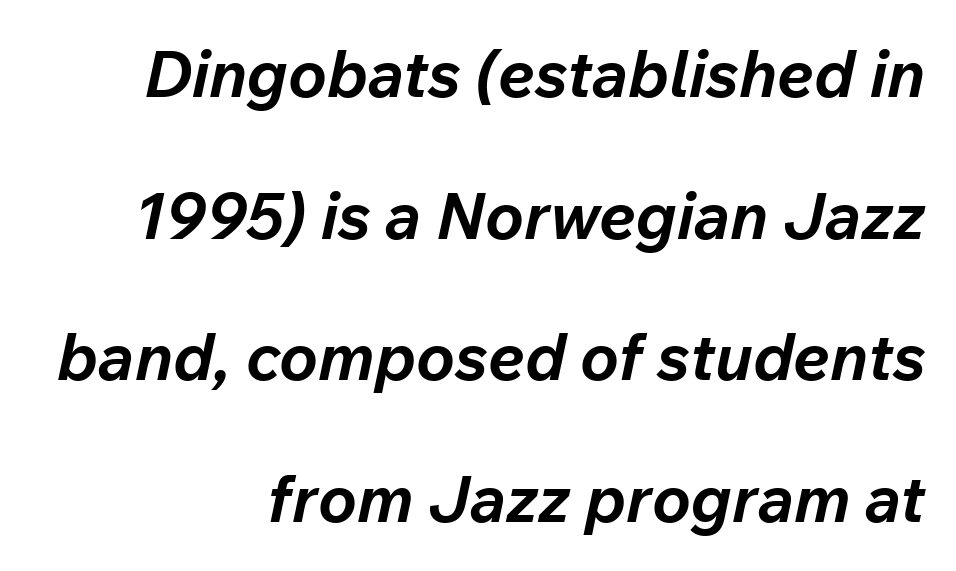
Q: Is the text bold? A: Yes.
Q: Is the text italic (slanted)? A: Yes, it leans right by about 12 degrees.
Q: Is the text underlined? A: No.
Q: How is the paragraph aligned? A: Right-aligned.
Q: Is the spacing between letters normal or unusually wide? A: Normal.
Q: Is the spacing between lines tight, normal or loose? A: Loose.
Q: Width (condensed, normal, or wide)? A: Normal.
Q: Stroke contrast? A: Low.
Q: x-height? A: Medium.
Q: Monospaced? A: No.
